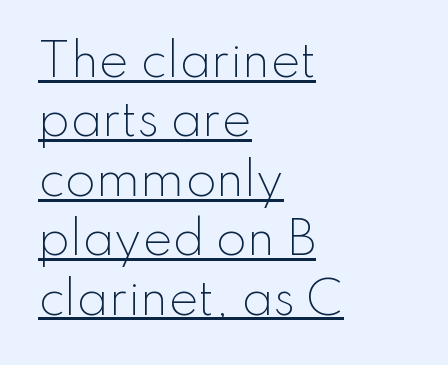
Serifs: no, the terminals of the letterforms are clean. Beneath each row of characters lies a ruled line. Characters remain perfectly vertical along every line. Leading matches the norm, producing a regular column. Stroke thickness stays within the range of a standard reading face or lighter.
